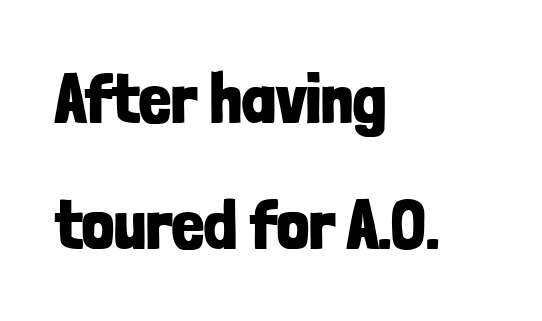
{"serif": "no", "italic": "no", "bold": "yes", "weight": "bold", "width": "condensed", "stroke_contrast": "low", "x_height": "medium", "monospaced": "no", "underline": "no", "align": "left", "line_spacing_ratio": 1.77, "letter_spacing": "normal", "letter_spacing_em": 0.0, "glyph_px": 71}
